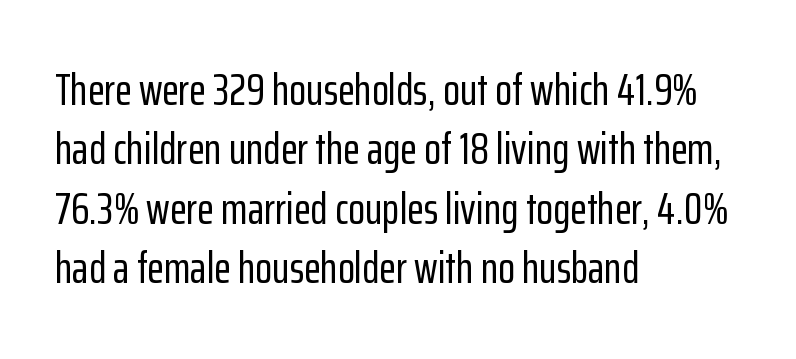
{"serif": "no", "italic": "no", "width": "condensed", "stroke_contrast": "low", "x_height": "medium", "monospaced": "no", "underline": "no", "align": "left", "line_spacing": "normal", "line_spacing_ratio": 1.35, "letter_spacing": "normal", "letter_spacing_em": 0.0, "glyph_px": 44}
